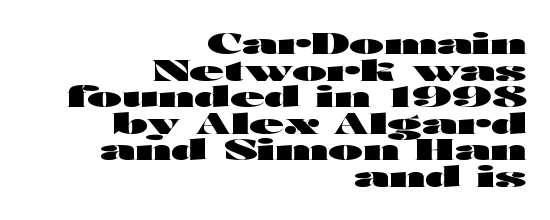
Leftover space on each line is placed entirely before the opening word. Characters follow at the spacing the type designer built in. Check the space under the baseline: it is left empty. The rendering uses natural spacing where letterforms have individual widths. Rows of type sit shoulder to shoulder in the vertical direction.
